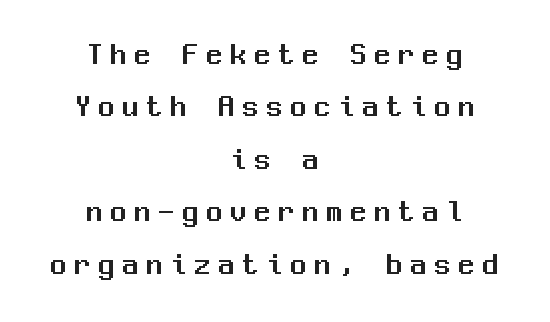
The image shows 32 px sans-serif type, upright, monospaced; set centered, normal line spacing (1.64x), unusually wide letter spacing (+0.25 em), not underlined; medium stroke contrast and a medium x-height.
